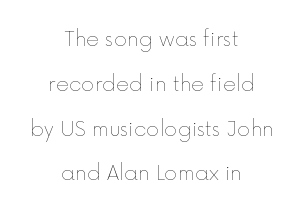
{"italic": "no", "bold": "no", "underline": "no", "align": "center", "line_spacing": "loose", "line_spacing_ratio": 2.24, "letter_spacing": "normal", "letter_spacing_em": 0.0, "glyph_px": 20}
